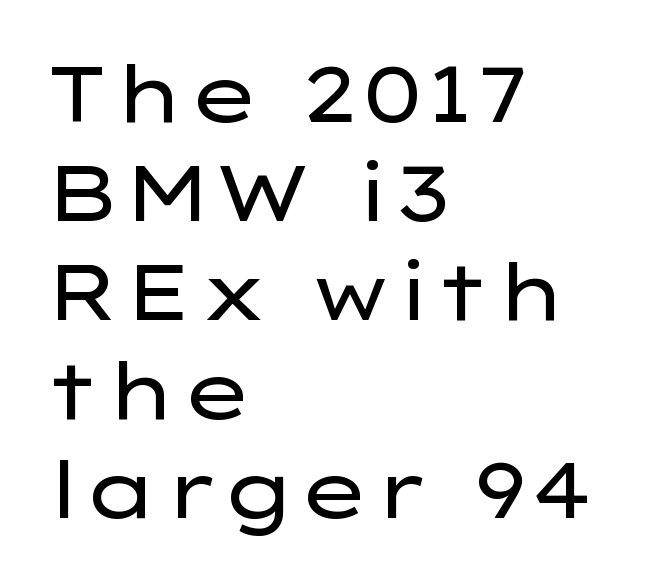
Q: Is the text bold? A: No.
Q: Is the text italic (slanted)? A: No, it is upright.
Q: Is the typeface a serif or a sans-serif typeface? A: Sans-serif.
Q: Is the text underlined? A: No.
Q: How is the paragraph aligned? A: Left-aligned.
Q: Is the spacing between letters normal or unusually wide? A: Normal.
Q: Is the spacing between lines tight, normal or loose? A: Normal.
Q: Width (condensed, normal, or wide)? A: Wide.
Q: Stroke contrast? A: Low.
Q: x-height? A: Medium.
Q: Monospaced? A: No.
